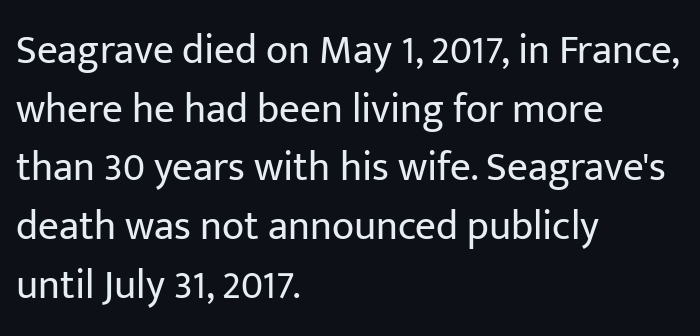
{"serif": "no", "italic": "no", "bold": "no", "weight": "regular", "width": "normal", "stroke_contrast": "low", "x_height": "medium", "monospaced": "no", "underline": "no", "align": "left", "line_spacing": "normal", "line_spacing_ratio": 1.43, "letter_spacing": "normal", "letter_spacing_em": 0.0, "glyph_px": 41}
